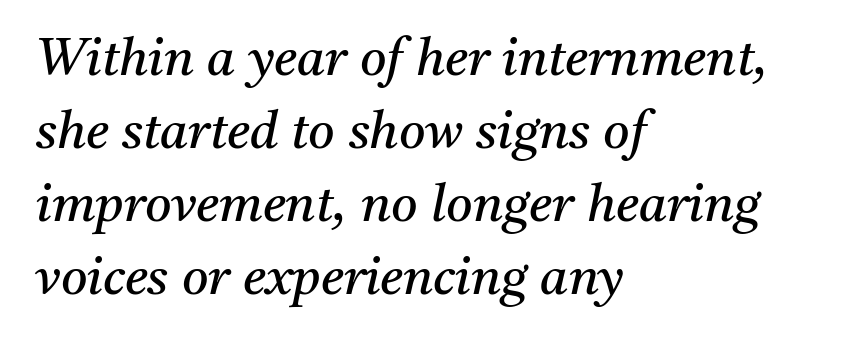
Q: Is the text bold? A: No.
Q: Is the text italic (slanted)? A: Yes, it leans right by about 11 degrees.
Q: Is the typeface a serif or a sans-serif typeface? A: Serif.
Q: Is the text underlined? A: No.
Q: How is the paragraph aligned? A: Left-aligned.
Q: Is the spacing between letters normal or unusually wide? A: Normal.
Q: Is the spacing between lines tight, normal or loose? A: Normal.
Q: Width (condensed, normal, or wide)? A: Normal.
Q: Stroke contrast? A: Medium.
Q: x-height? A: Medium.
Q: Monospaced? A: No.
